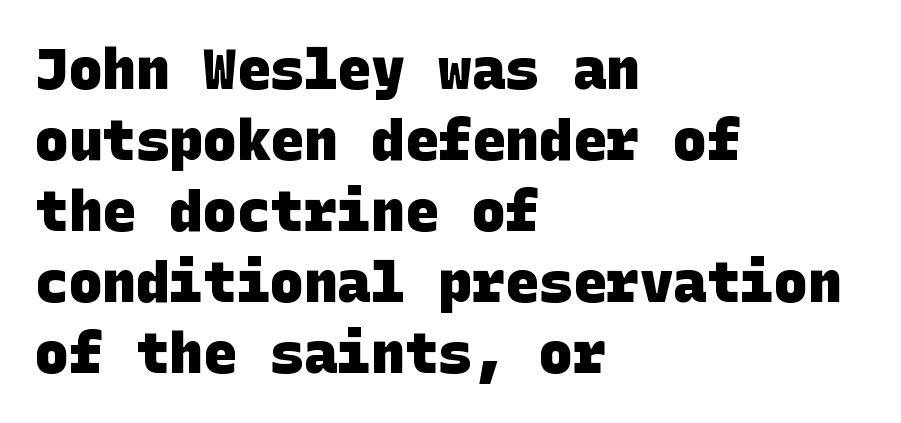
Layout note: lines flush left. Each glyph is drawn with heavy, bold strokes. Baseline-to-baseline distance is the conventional proportion of letter height. You could call the tracking neutral — neither tight nor loose. The gap between lines stays unmarked.
